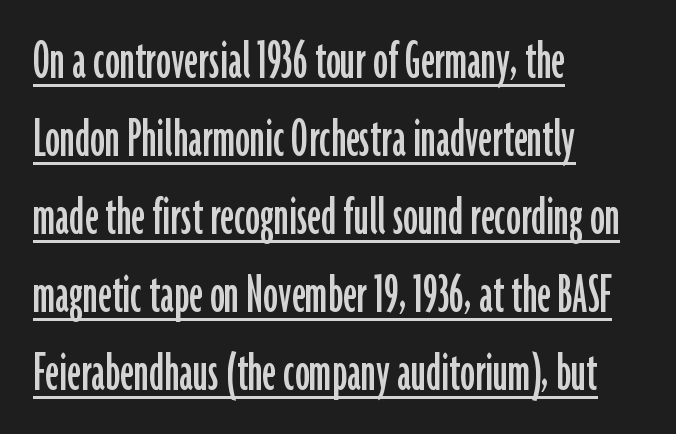
Q: Is the text italic (slanted)? A: No, it is upright.
Q: Is the typeface a serif or a sans-serif typeface? A: Sans-serif.
Q: Is the text underlined? A: Yes.
Q: How is the paragraph aligned? A: Left-aligned.
Q: Is the spacing between letters normal or unusually wide? A: Normal.
Q: Is the spacing between lines tight, normal or loose? A: Normal.
Q: Width (condensed, normal, or wide)? A: Condensed.
Q: Stroke contrast? A: Low.
Q: x-height? A: Medium.
Q: Monospaced? A: No.
